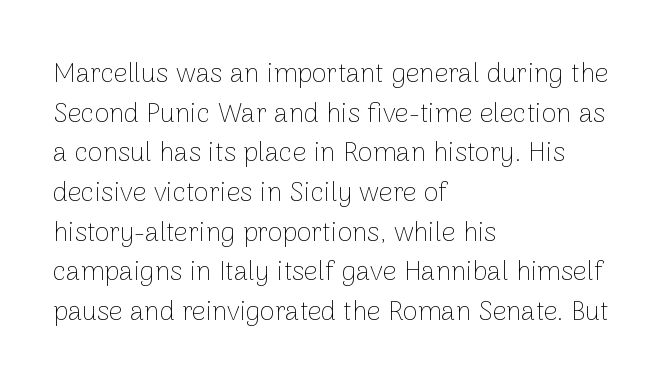
Q: Is the text bold? A: No.
Q: Is the text italic (slanted)? A: No, it is upright.
Q: Is the text underlined? A: No.
Q: How is the paragraph aligned? A: Left-aligned.
Q: Is the spacing between letters normal or unusually wide? A: Normal.
Q: Is the spacing between lines tight, normal or loose? A: Normal.
